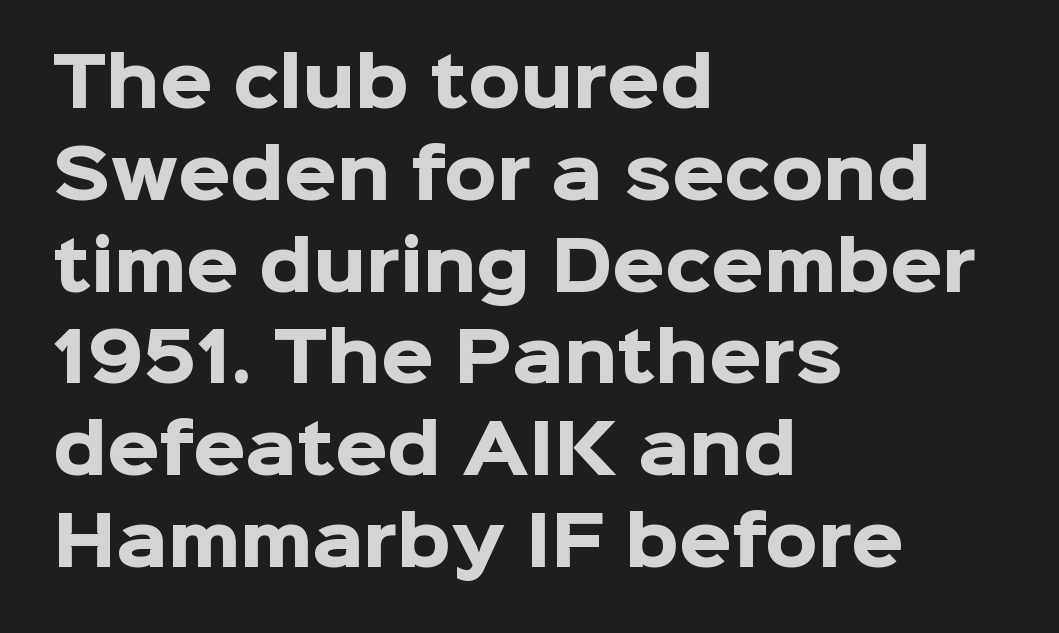
{"serif": "no", "italic": "no", "bold": "yes", "weight": "heavy", "width": "normal", "stroke_contrast": "low", "x_height": "medium", "monospaced": "no", "underline": "no", "align": "left", "line_spacing": "normal", "line_spacing_ratio": 1.37, "letter_spacing": "normal", "letter_spacing_em": 0.0, "glyph_px": 67}
